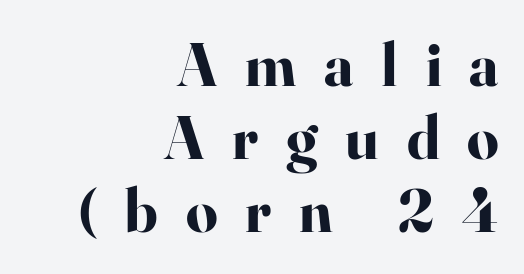
{"serif": "yes", "italic": "no", "bold": "yes", "weight": "bold", "width": "normal", "stroke_contrast": "high", "x_height": "small", "monospaced": "no", "underline": "no", "align": "right", "line_spacing_ratio": 1.18, "letter_spacing": "wide", "letter_spacing_em": 0.45, "glyph_px": 62}
